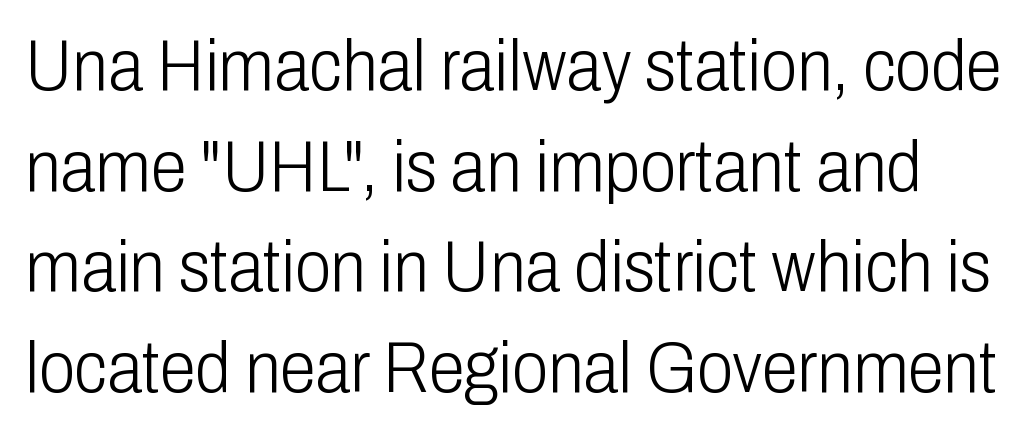
Q: Is the text bold? A: No.
Q: Is the text italic (slanted)? A: No, it is upright.
Q: Is the typeface a serif or a sans-serif typeface? A: Sans-serif.
Q: Is the text underlined? A: No.
Q: Is the spacing between letters normal or unusually wide? A: Normal.
Q: Is the spacing between lines tight, normal or loose? A: Normal.
Q: Width (condensed, normal, or wide)? A: Condensed.
Q: Stroke contrast? A: Low.
Q: x-height? A: Medium.
Q: Monospaced? A: No.
